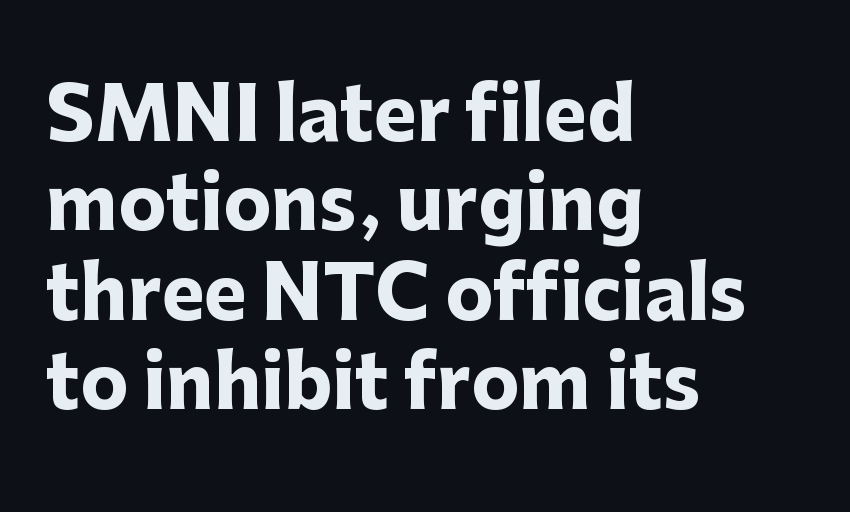
Q: Is the text bold? A: Yes.
Q: Is the text italic (slanted)? A: No, it is upright.
Q: Is the typeface a serif or a sans-serif typeface? A: Sans-serif.
Q: Is the text underlined? A: No.
Q: How is the paragraph aligned? A: Left-aligned.
Q: Is the spacing between letters normal or unusually wide? A: Normal.
Q: Width (condensed, normal, or wide)? A: Normal.
Q: Stroke contrast? A: Low.
Q: x-height? A: Medium.
Q: Monospaced? A: No.
